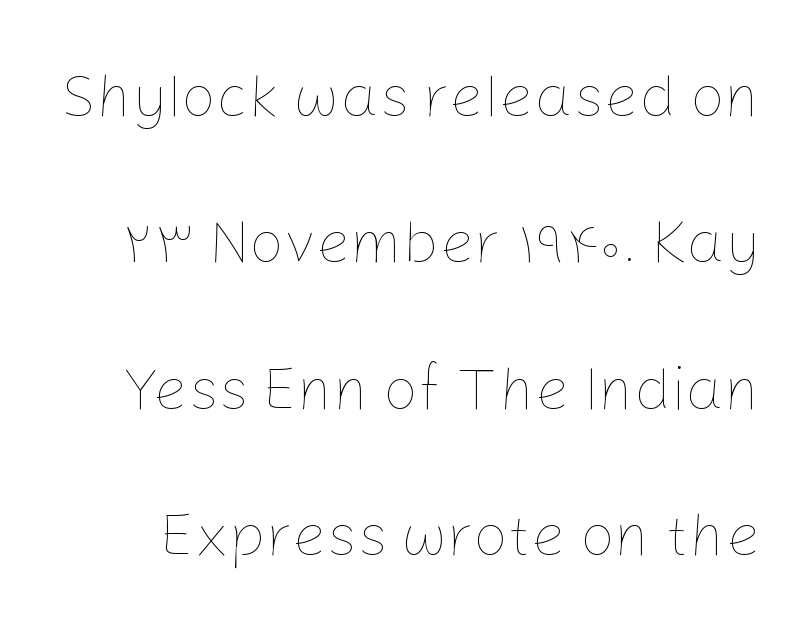
The image shows 61 px thin type, upright; set loose line spacing (2.4x), normal letter spacing, not underlined; low stroke contrast and a medium x-height.
